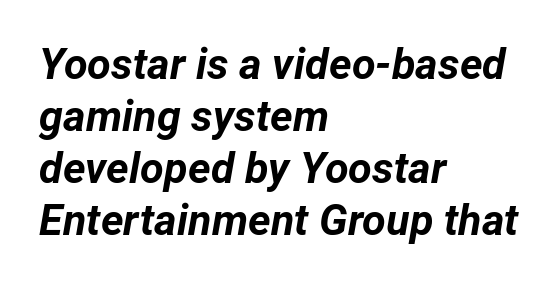
Q: Is the text bold? A: Yes.
Q: Is the text italic (slanted)? A: Yes, it leans right by about 12 degrees.
Q: Is the text underlined? A: No.
Q: How is the paragraph aligned? A: Left-aligned.
Q: Is the spacing between letters normal or unusually wide? A: Normal.
Q: Width (condensed, normal, or wide)? A: Normal.
Q: Stroke contrast? A: Low.
Q: x-height? A: Medium.
Q: Monospaced? A: No.
